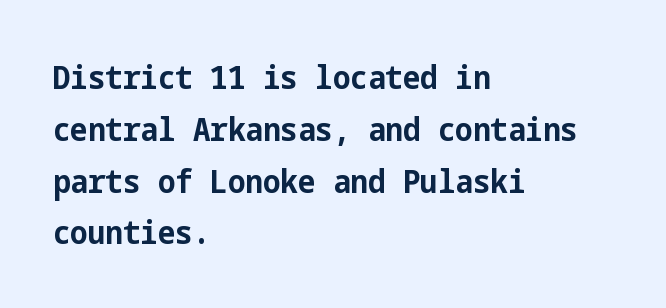
The letters are bold, with thick, heavy strokes. The letters carry no serifs — their stems end cleanly without finishing strokes. The face used here is rendered with its standard letterfit. These lines sit exactly where default settings would place them. No word sits above an underline.
